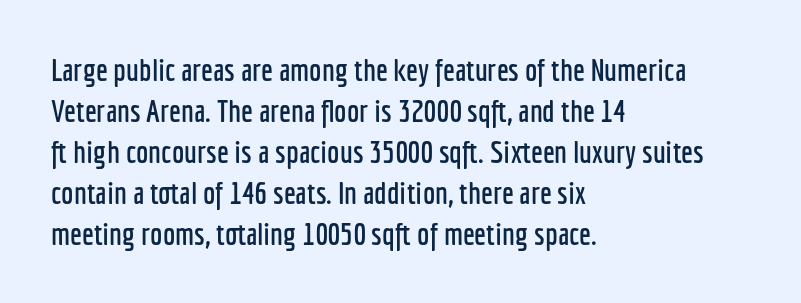
The image shows 31 px condensed sans-serif type, upright; set left-aligned, normal line spacing (1.32x), normal letter spacing, not underlined; low stroke contrast and a medium x-height.
